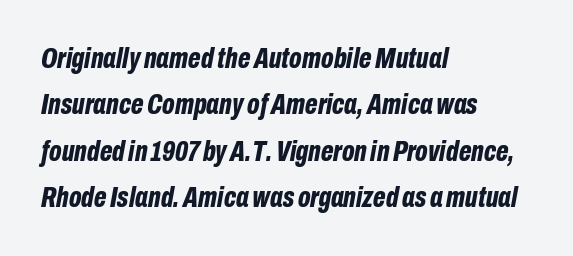
The image shows 30 px bold, condensed type, italic (leaning right); set left-aligned, normal line spacing (1.55x), normal letter spacing, not underlined; low stroke contrast and a medium x-height.
